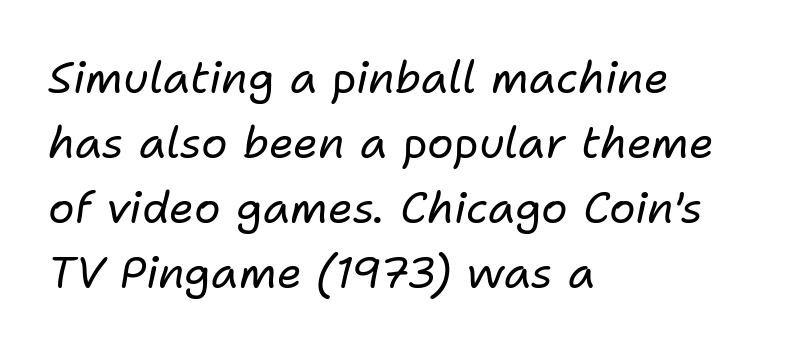
Think of a printed novel: that variable character pitch is what you see here. Compared with typical paragraphs, the rows here are spaced about the same. Would a proofreader flag this as italicized? Yes. Words appear dense and cohesive because spacing is normal. Heaviness? Minimal to ordinary, like unemphasized prose. A bare baseline throughout the passage.
